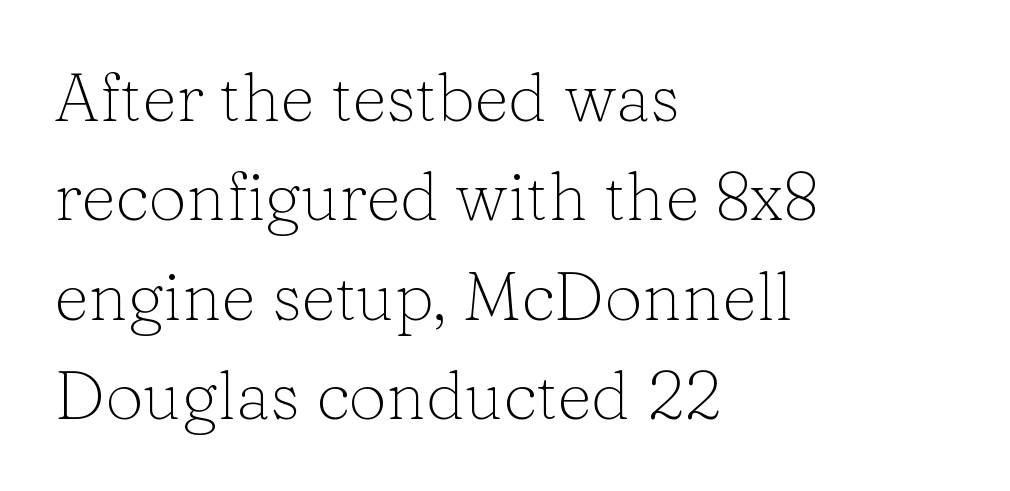
The image shows 68 px light serif type, upright; set left-aligned, normal line spacing (1.46x), normal letter spacing, not underlined; low stroke contrast and a medium x-height.
